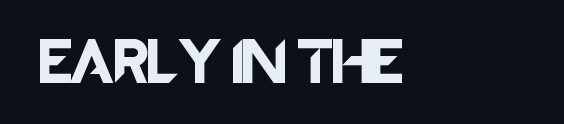
{"serif": "no", "italic": "no", "width": "normal", "stroke_contrast": "low", "x_height": "large", "monospaced": "no", "underline": "no", "align": "left", "letter_spacing": "normal", "letter_spacing_em": 0.0, "glyph_px": 46}
